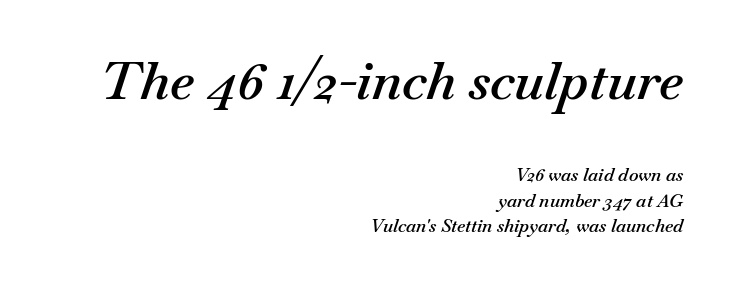
Q: Is the text bold? A: Semi-bold.
Q: Is the text italic (slanted)? A: Yes, it leans right by about 18 degrees.
Q: Is the text underlined? A: No.
Q: How is the paragraph aligned? A: Right-aligned.
Q: Is the spacing between letters normal or unusually wide? A: Normal.
Q: Is the spacing between lines tight, normal or loose? A: Normal.
Q: Which block of text is set in a larger size, the first (top) or the second (bottom)? A: The first (top) one.
Q: Width (condensed, normal, or wide)? A: Normal.
Q: Stroke contrast? A: Medium.
Q: x-height? A: Small.
Q: Monospaced? A: No.
